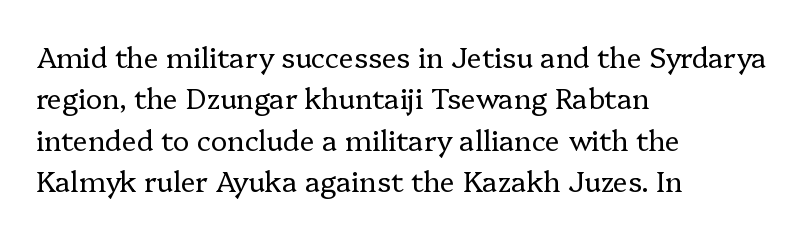
{"serif": "yes", "italic": "no", "bold": "no", "weight": "regular", "width": "normal", "stroke_contrast": "low", "x_height": "medium", "monospaced": "no", "underline": "no", "align": "left", "line_spacing": "normal", "line_spacing_ratio": 1.48, "letter_spacing": "normal", "letter_spacing_em": 0.0, "glyph_px": 28}
